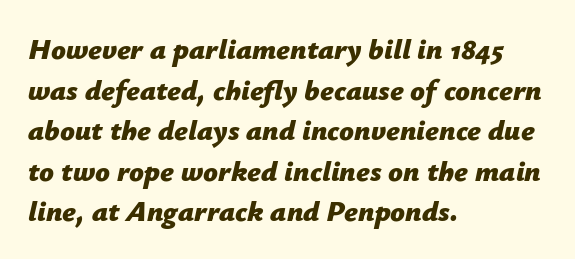
The image shows 29 px bold type, italic (leaning right); set left-aligned, normal line spacing (1.4x), normal letter spacing, not underlined; low stroke contrast and a medium x-height.
